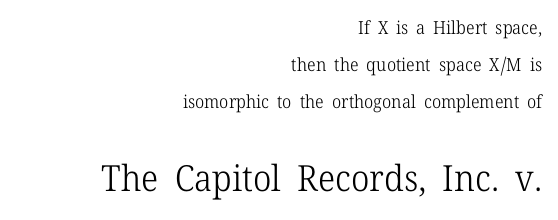
{"serif": "yes", "italic": "no", "bold": "no", "weight": "light", "width": "normal", "stroke_contrast": "low", "x_height": "medium", "monospaced": "no", "underline": "no", "align": "right", "line_spacing": "loose", "line_spacing_ratio": 2.05, "letter_spacing": "normal", "letter_spacing_em": 0.0, "larger_block": "second", "size_ratio": 2.0, "glyph_px": 36}
